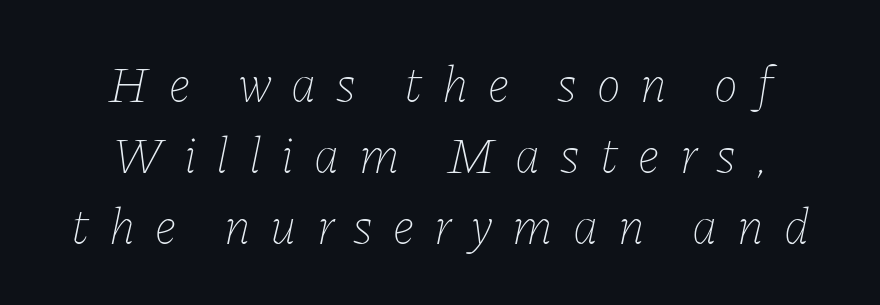
{"italic": "yes", "lean": "right", "slant_degrees": 11, "bold": "no", "weight": "thin", "width": "normal", "stroke_contrast": "low", "x_height": "medium", "monospaced": "no", "underline": "no", "align": "center", "line_spacing": "normal", "line_spacing_ratio": 1.39, "letter_spacing": "wide", "letter_spacing_em": 0.39, "glyph_px": 51}
